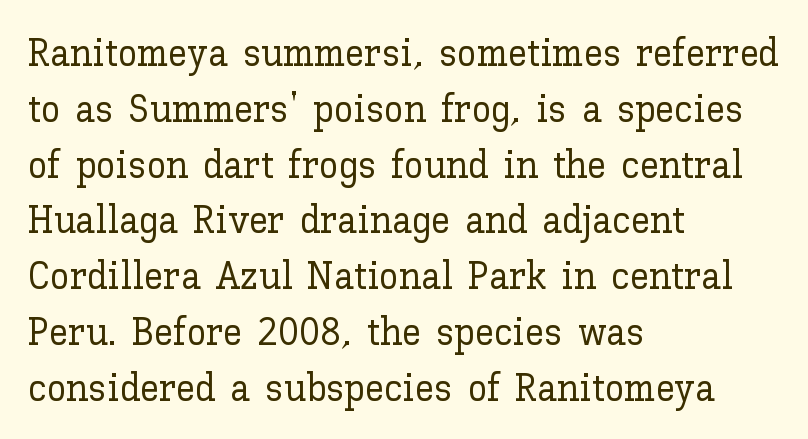
Leftover space on each line is placed entirely after the last word. Any mark beneath the type? The region is blank. How would I describe the line gaps? Plain and ordinary. Here the glyphs are tracked normally, forming tight word shapes. This sample has the flowing, uneven cadence of proportional lettering.
